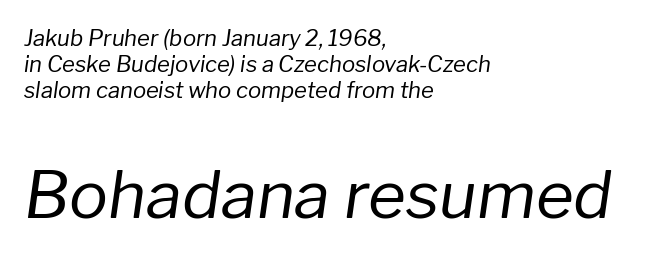
Q: Is the text bold? A: No.
Q: Is the text italic (slanted)? A: Yes, it leans right by about 8 degrees.
Q: Is the text underlined? A: No.
Q: How is the paragraph aligned? A: Left-aligned.
Q: Is the spacing between letters normal or unusually wide? A: Normal.
Q: Which block of text is set in a larger size, the first (top) or the second (bottom)? A: The second (bottom) one.
Q: Width (condensed, normal, or wide)? A: Normal.
Q: Stroke contrast? A: Low.
Q: x-height? A: Medium.
Q: Monospaced? A: No.
